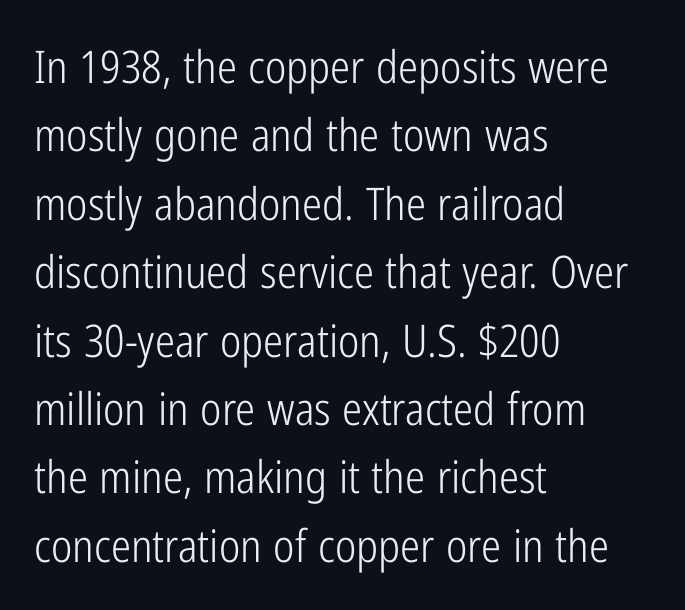
Q: Is the text bold? A: No.
Q: Is the text italic (slanted)? A: No, it is upright.
Q: Is the typeface a serif or a sans-serif typeface? A: Sans-serif.
Q: Is the text underlined? A: No.
Q: How is the paragraph aligned? A: Left-aligned.
Q: Is the spacing between letters normal or unusually wide? A: Normal.
Q: Is the spacing between lines tight, normal or loose? A: Normal.
Q: Width (condensed, normal, or wide)? A: Condensed.
Q: Stroke contrast? A: Low.
Q: x-height? A: Medium.
Q: Monospaced? A: No.
